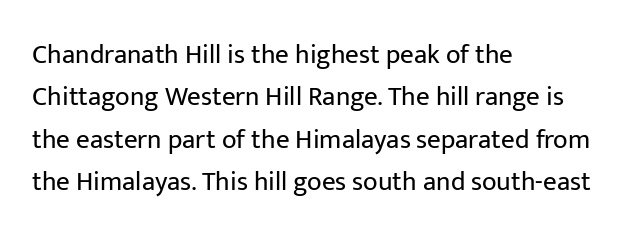
Q: Is the text bold? A: No.
Q: Is the text italic (slanted)? A: No, it is upright.
Q: Is the text underlined? A: No.
Q: How is the paragraph aligned? A: Left-aligned.
Q: Is the spacing between letters normal or unusually wide? A: Normal.
Q: Is the spacing between lines tight, normal or loose? A: Normal.
